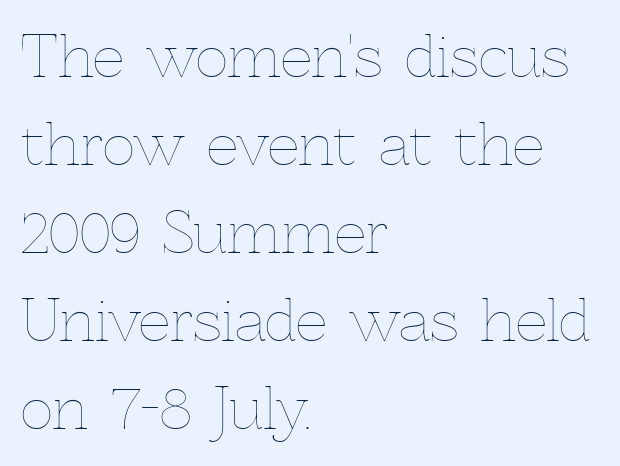
The image shows 56 px thin type, upright; set left-aligned, normal line spacing (1.57x), normal letter spacing, not underlined; a medium x-height.
